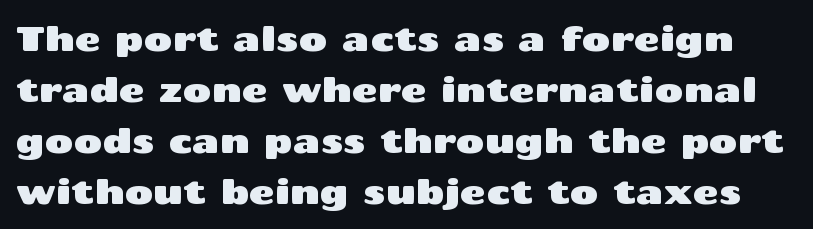
The image shows 35 px wide sans-serif type, upright; set normal line spacing (1.46x), normal letter spacing, not underlined; medium stroke contrast and a medium x-height.
